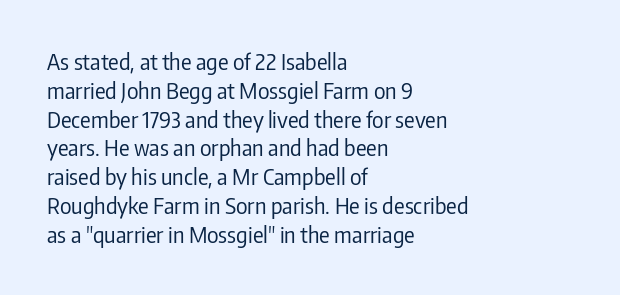
Q: Is the text bold? A: No.
Q: Is the text italic (slanted)? A: No, it is upright.
Q: Is the text underlined? A: No.
Q: How is the paragraph aligned? A: Left-aligned.
Q: Is the spacing between letters normal or unusually wide? A: Normal.
Q: Is the spacing between lines tight, normal or loose? A: Normal.
